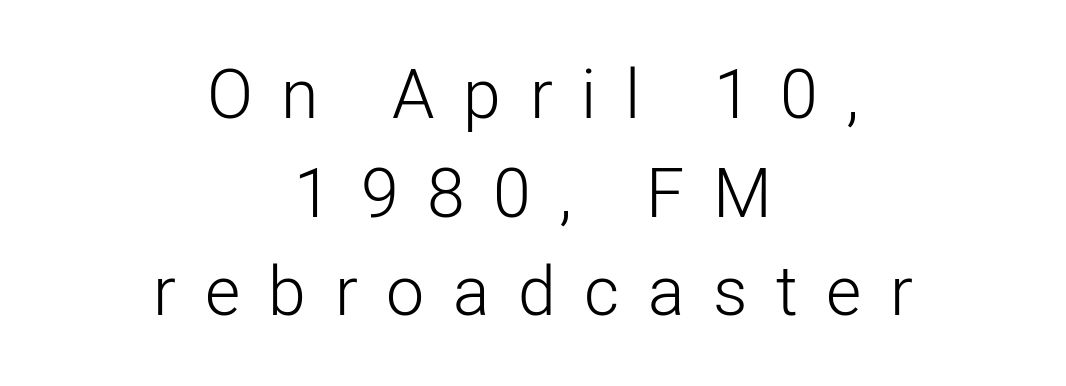
Q: Is the text bold? A: No.
Q: Is the text italic (slanted)? A: No, it is upright.
Q: Is the typeface a serif or a sans-serif typeface? A: Sans-serif.
Q: Is the text underlined? A: No.
Q: How is the paragraph aligned? A: Centered.
Q: Is the spacing between letters normal or unusually wide? A: Unusually wide.
Q: Is the spacing between lines tight, normal or loose? A: Normal.
Q: Width (condensed, normal, or wide)? A: Normal.
Q: Stroke contrast? A: Low.
Q: x-height? A: Medium.
Q: Monospaced? A: No.
